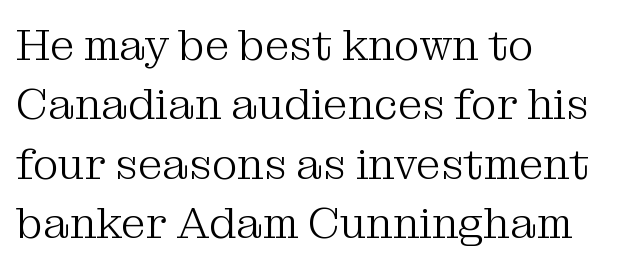
The image shows 44 px light serif type, upright; set left-aligned, normal line spacing (1.35x), normal letter spacing, not underlined; medium stroke contrast and a medium x-height.
